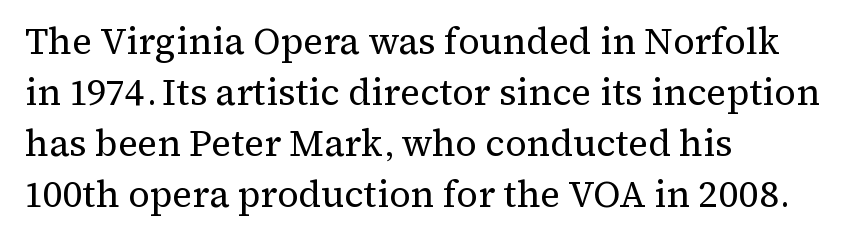
Italic? Not at all — the glyphs are vertical. Glance below the letters and you will spot only blank space. Does the copy run flush right? No — it runs flush left. A typesetter would call this proportional, since set widths differ per character.
